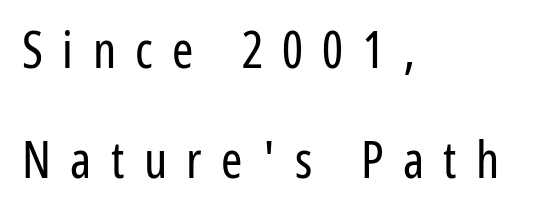
Does the leading feel generous? Absolutely, it's lavish. Serif or sans? Sans — the stroke terminals are bare. Is this a fixed-width face? No — the glyphs have proportional, varying widths. Stems and bowls with no extra thickness — not bold. Posture: straight, roman, zero tilt. The paragraph shown leans on its left margin.
